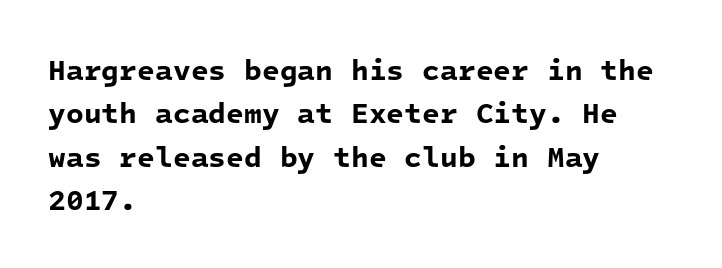
Q: Is the text bold? A: Yes.
Q: Is the typeface a serif or a sans-serif typeface? A: Sans-serif.
Q: Is the text underlined? A: No.
Q: How is the paragraph aligned? A: Left-aligned.
Q: Is the spacing between letters normal or unusually wide? A: Normal.
Q: Is the spacing between lines tight, normal or loose? A: Normal.
Q: Width (condensed, normal, or wide)? A: Normal.
Q: Stroke contrast? A: Low.
Q: x-height? A: Medium.
Q: Monospaced? A: Yes.
